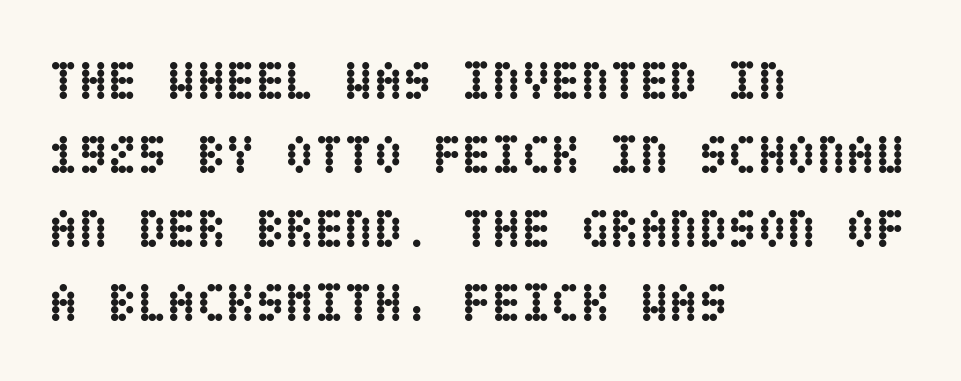
{"italic": "no", "bold": "yes", "weight": "semibold", "width": "condensed", "stroke_contrast": "low", "x_height": "large", "underline": "no", "align": "left", "line_spacing": "normal", "line_spacing_ratio": 1.37, "letter_spacing": "normal", "letter_spacing_em": 0.0, "glyph_px": 54}
